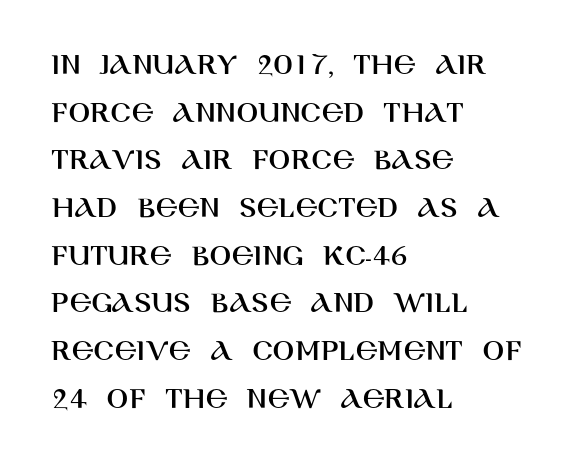
{"serif": "no", "italic": "no", "width": "normal", "stroke_contrast": "high", "x_height": "large", "monospaced": "no", "underline": "no", "align": "left", "line_spacing": "normal", "line_spacing_ratio": 1.49, "letter_spacing": "normal", "letter_spacing_em": 0.0, "glyph_px": 32}
